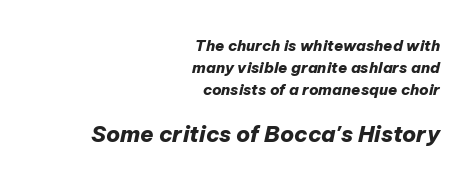
The composition opens small and finishes big. Spacing between characters is what you'd get straight out of the box. Leading: standard. Italic: yes, the glyphs are oblique. The typesetting leans heavy: a genuine bold. Caption: multi-line text, flush right, ragged left.
